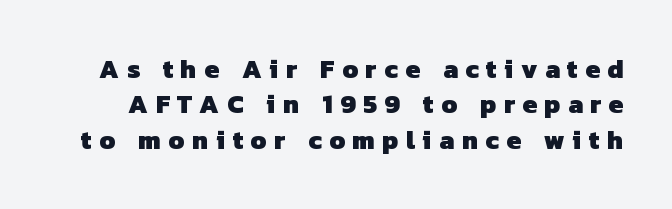
Type without underlining. Is there much room between lines? A standard amount, neither cramped nor airy. Honestly, the letter spacing is so wide it's the main thing you notice. The passage shown is emphatically bold.
